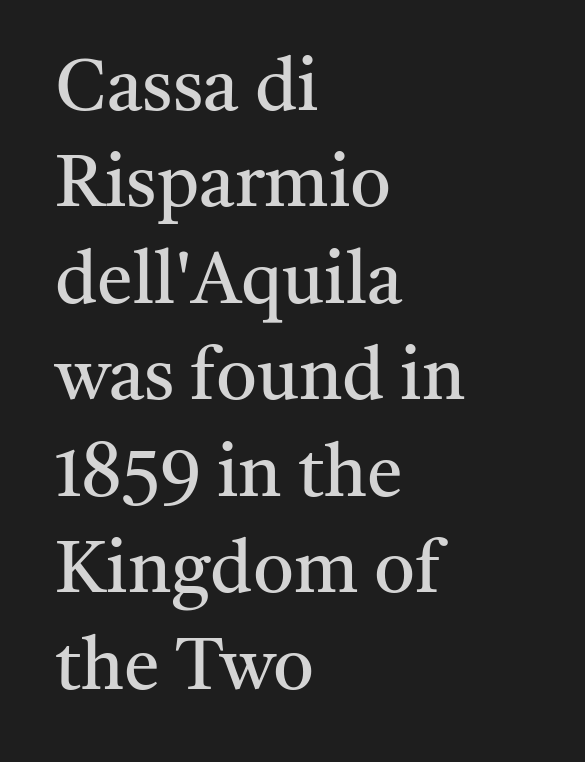
{"serif": "yes", "italic": "no", "bold": "no", "weight": "regular", "width": "normal", "stroke_contrast": "medium", "x_height": "medium", "monospaced": "no", "underline": "no", "align": "left", "line_spacing": "normal", "line_spacing_ratio": 1.34, "letter_spacing": "normal", "letter_spacing_em": 0.0, "glyph_px": 72}
